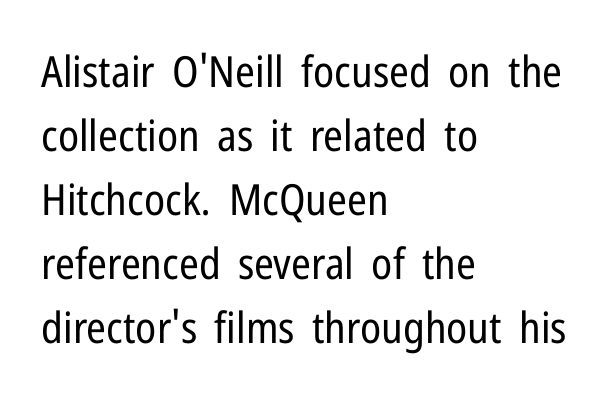
{"serif": "no", "italic": "no", "bold": "no", "weight": "regular", "width": "condensed", "stroke_contrast": "low", "x_height": "medium", "monospaced": "no", "underline": "no", "align": "left", "line_spacing": "normal", "line_spacing_ratio": 1.49, "letter_spacing": "normal", "letter_spacing_em": 0.0, "glyph_px": 43}
